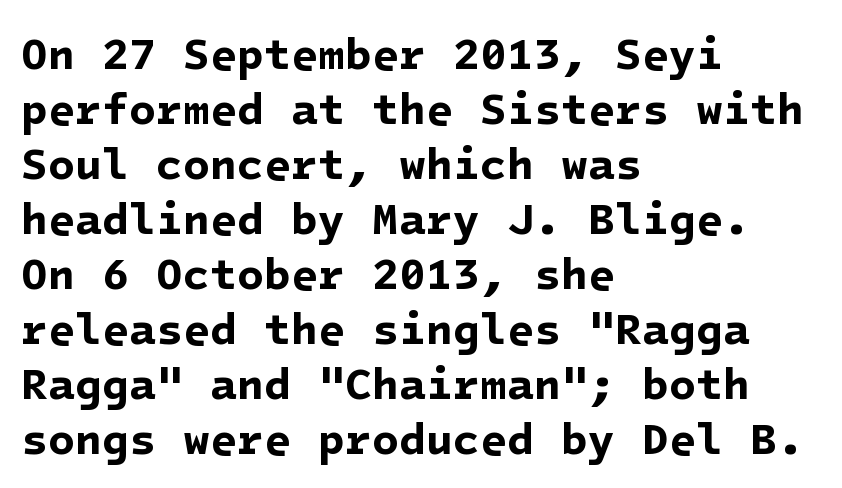
{"serif": "no", "bold": "yes", "weight": "bold", "width": "normal", "stroke_contrast": "low", "x_height": "medium", "underline": "no", "align": "left", "line_spacing": "normal", "line_spacing_ratio": 1.25, "letter_spacing": "normal", "letter_spacing_em": 0.0, "glyph_px": 44}
